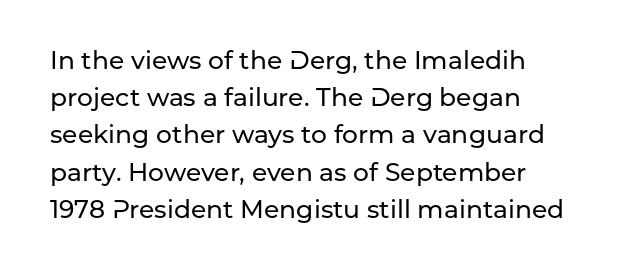
Q: Is the text italic (slanted)? A: No, it is upright.
Q: Is the text underlined? A: No.
Q: How is the paragraph aligned? A: Left-aligned.
Q: Is the spacing between letters normal or unusually wide? A: Normal.
Q: Is the spacing between lines tight, normal or loose? A: Normal.
